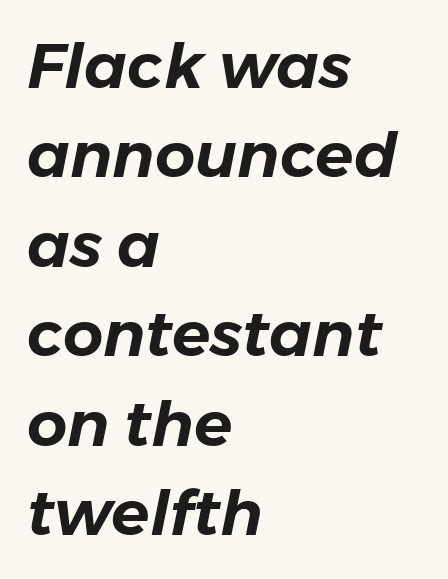
Teacher's note: observe the even left margin — that is flush-left alignment. Rows of type keep a routine distance in the vertical direction. You could not count columns in this text — the font is proportionally spaced. Nobody drew a line under any word here. Spacing between characters is what you'd get straight out of the box.
